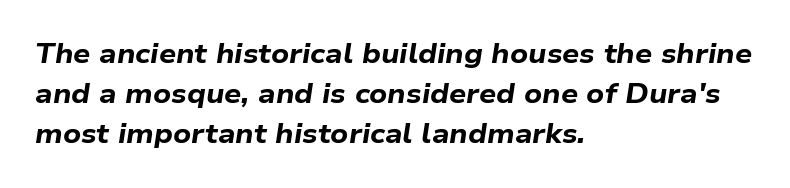
Q: Is the text bold? A: Yes.
Q: Is the text italic (slanted)? A: Yes, it leans right by about 9 degrees.
Q: Is the text underlined? A: No.
Q: How is the paragraph aligned? A: Left-aligned.
Q: Is the spacing between letters normal or unusually wide? A: Normal.
Q: Is the spacing between lines tight, normal or loose? A: Normal.
